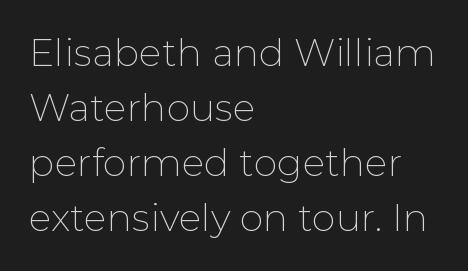
The image shows 38 px thin sans-serif type, upright; set left-aligned, normal line spacing (1.45x), normal letter spacing, not underlined; low stroke contrast and a medium x-height.
